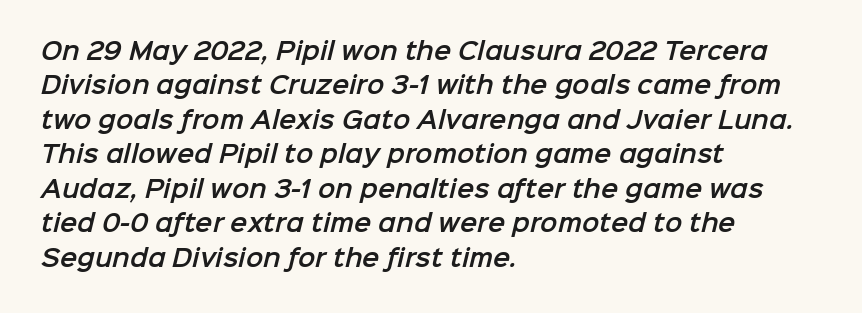
Q: Is the text underlined? A: No.
Q: How is the paragraph aligned? A: Left-aligned.
Q: Is the spacing between letters normal or unusually wide? A: Normal.
Q: Is the spacing between lines tight, normal or loose? A: Normal.
